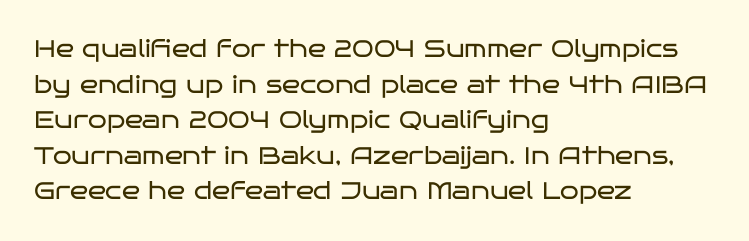
Q: Is the text bold? A: No.
Q: Is the text italic (slanted)? A: No, it is upright.
Q: Is the text underlined? A: No.
Q: How is the paragraph aligned? A: Left-aligned.
Q: Is the spacing between letters normal or unusually wide? A: Normal.
Q: Is the spacing between lines tight, normal or loose? A: Normal.
